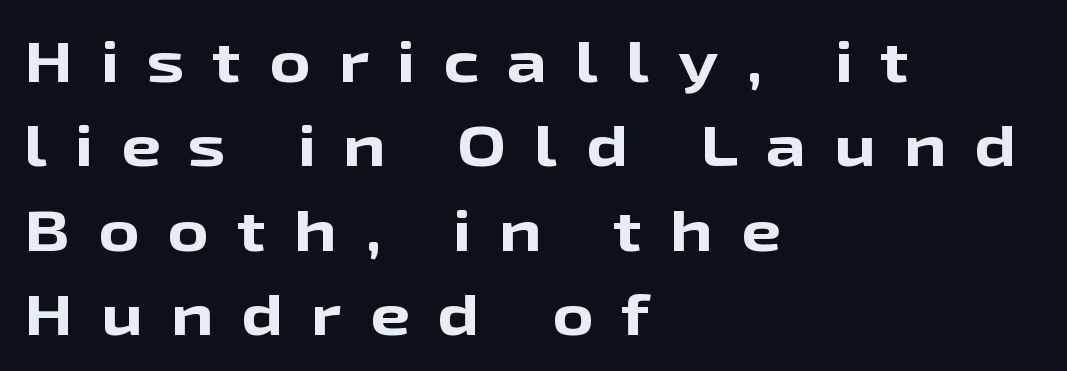
Unlike italic type, these characters show no tilt at all. The rendering inserts visible extra space after every character. Here the designer chose a conventional face with non-uniform glyph widths. The passage shown is emphatically bold.
